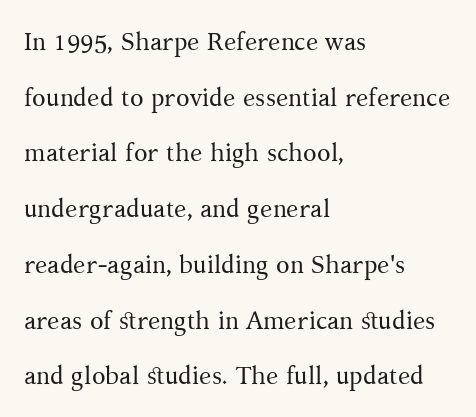
Q: Is the text bold? A: No.
Q: Is the text italic (slanted)? A: No, it is upright.
Q: Is the text underlined? A: No.
Q: How is the paragraph aligned? A: Left-aligned.
Q: Is the spacing between letters normal or unusually wide? A: Normal.
Q: Is the spacing between lines tight, normal or loose? A: Loose.
